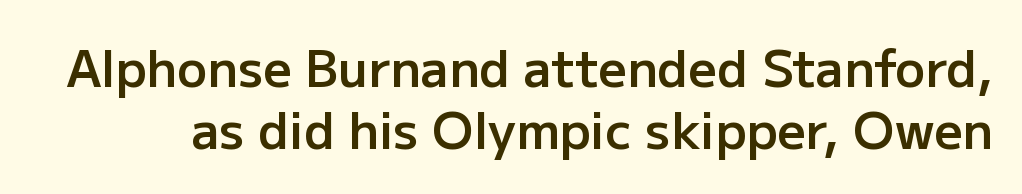
Is there much room between lines? A standard amount, neither cramped nor airy. You could not count columns in this text — the font is proportionally spaced. This is the regular roman posture of the typeface. Plain, unruled lines of type. Characters follow at the spacing the type designer built in. This is sans-serif lettering, the kind often seen on screens and signage.
